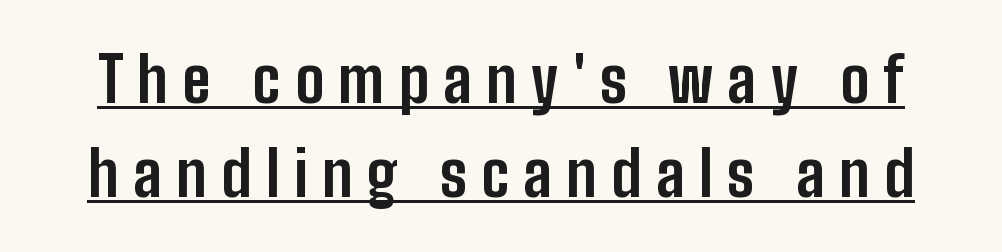
Q: Is the text bold? A: Yes.
Q: Is the text italic (slanted)? A: No, it is upright.
Q: Is the typeface a serif or a sans-serif typeface? A: Sans-serif.
Q: Is the text underlined? A: Yes.
Q: Is the spacing between letters normal or unusually wide? A: Unusually wide.
Q: Is the spacing between lines tight, normal or loose? A: Normal.
Q: Width (condensed, normal, or wide)? A: Condensed.
Q: Stroke contrast? A: Low.
Q: x-height? A: Medium.
Q: Monospaced? A: No.
